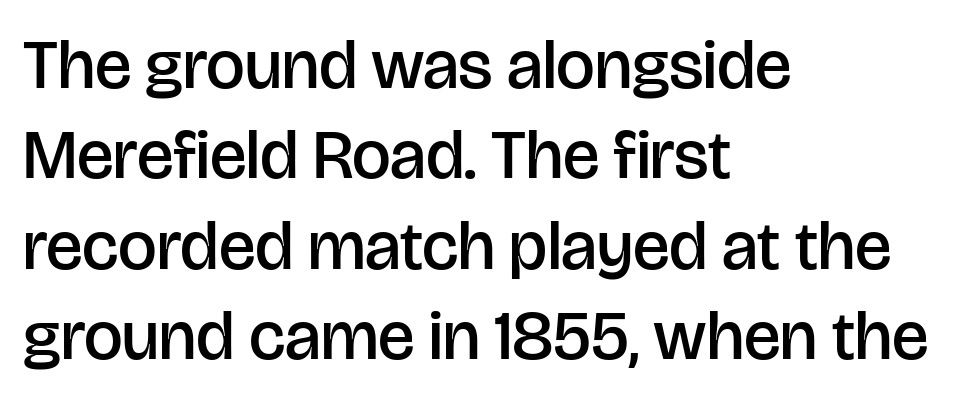
In CSS terms this would be text-align: left. This is the in-between weight designers call semibold or demi. Nope, not italic — everything's standing straight. Is there much room between lines? A standard amount, neither cramped nor airy. The rendering uses natural spacing where letterforms have individual widths. The specimen omits any rule beneath the text block's lines.
